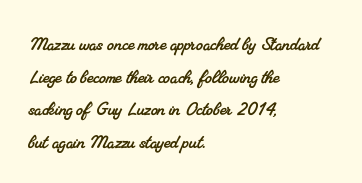
Q: Is the text underlined? A: No.
Q: How is the paragraph aligned? A: Left-aligned.
Q: Is the spacing between letters normal or unusually wide? A: Normal.
Q: Is the spacing between lines tight, normal or loose? A: Normal.
